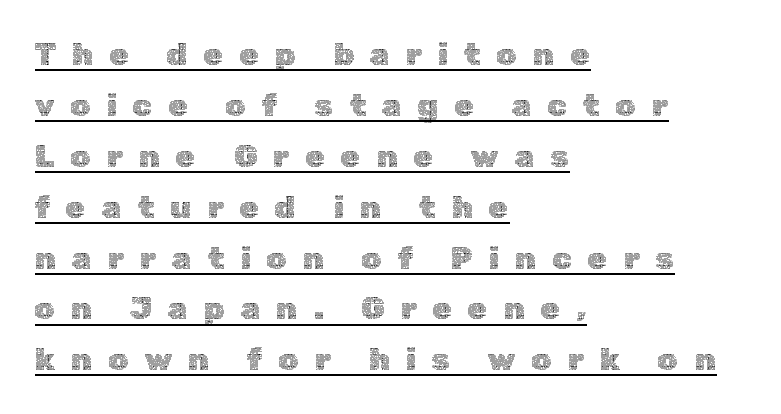
{"italic": "no", "bold": "no", "weight": "thin", "width": "normal", "x_height": "medium", "monospaced": "no", "underline": "yes", "align": "left", "line_spacing": "normal", "line_spacing_ratio": 1.59, "letter_spacing": "wide", "letter_spacing_em": 0.49, "glyph_px": 32}
